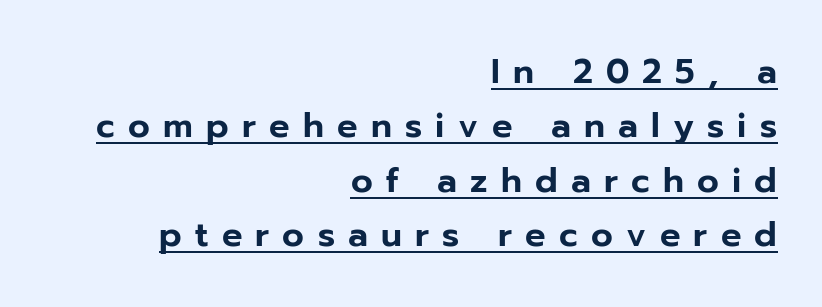
Q: Is the text italic (slanted)? A: No, it is upright.
Q: Is the typeface a serif or a sans-serif typeface? A: Sans-serif.
Q: Is the text underlined? A: Yes.
Q: How is the paragraph aligned? A: Right-aligned.
Q: Is the spacing between letters normal or unusually wide? A: Unusually wide.
Q: Is the spacing between lines tight, normal or loose? A: Normal.
Q: Width (condensed, normal, or wide)? A: Normal.
Q: Stroke contrast? A: Low.
Q: x-height? A: Medium.
Q: Monospaced? A: No.
